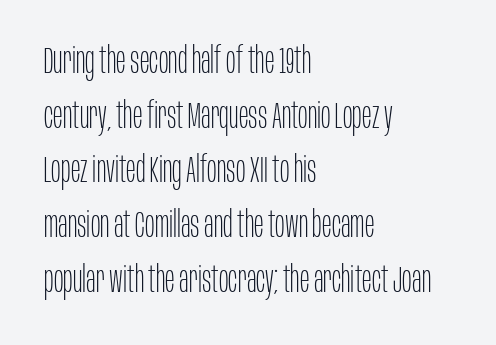
The image shows 36 px thin, condensed sans-serif type, upright; set left-aligned, normal line spacing (1.52x), normal letter spacing, not underlined; low stroke contrast and a large x-height.
